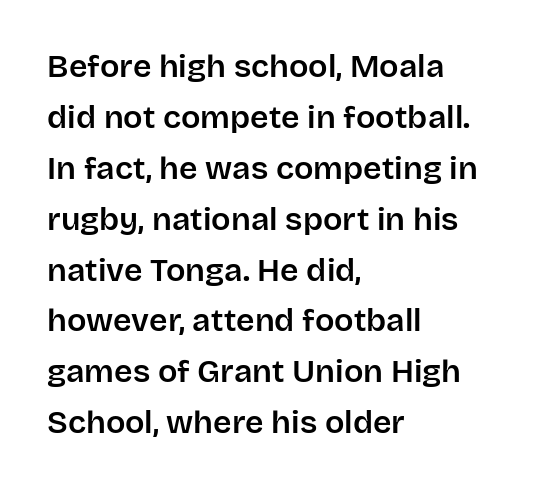
Serifs: no, the terminals of the letterforms are clean. This sample keeps an unexceptional amount of space between lines. Leftover space on each line is placed entirely after the last word. Do the characters align in a grid? No, the font is proportional.
